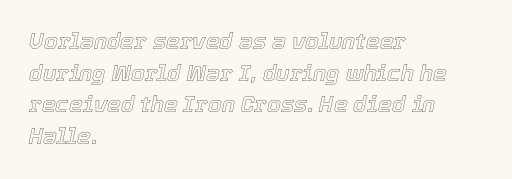
Q: Is the text italic (slanted)? A: Yes, it leans right by about 12 degrees.
Q: Is the text underlined? A: No.
Q: How is the paragraph aligned? A: Left-aligned.
Q: Is the spacing between letters normal or unusually wide? A: Normal.
Q: Is the spacing between lines tight, normal or loose? A: Normal.
